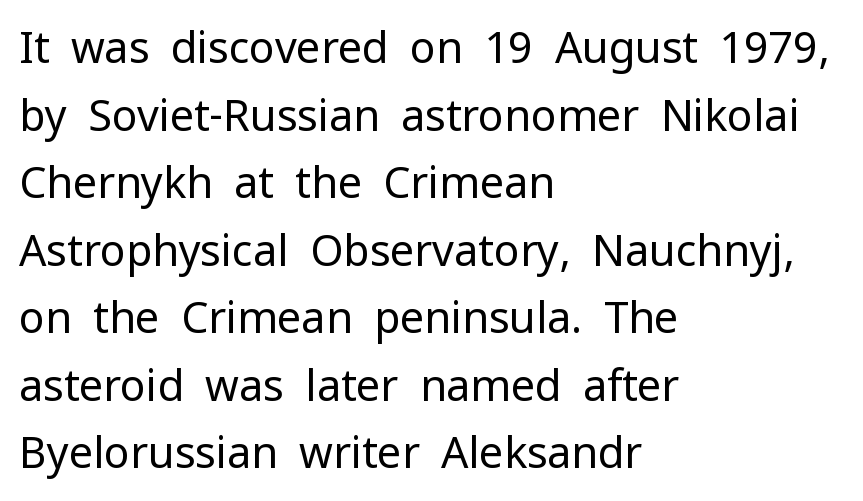
Caption: multi-line text, flush left, ragged right. A typesetter would call this proportional, since set widths differ per character. The space beneath each line is pristine and unruled. The lettering holds an erect, upright posture throughout. Caption: standard tracking, unaltered. The weight would be labelled regular, book, light, or lighter still.
